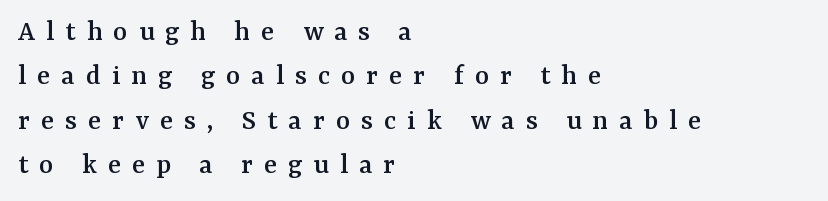
The image shows 30 px serif type, upright; set left-aligned, normal line spacing (1.48x), unusually wide letter spacing (+0.37 em), not underlined; medium stroke contrast and a medium x-height.
